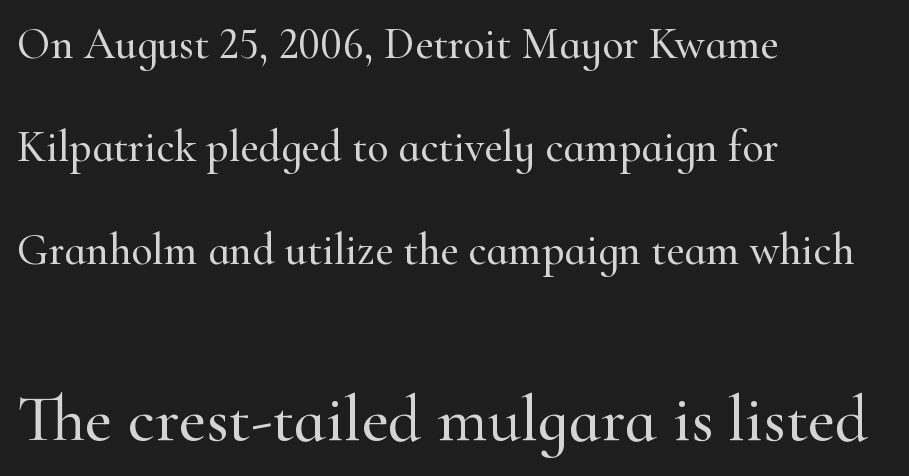
The ragged edge is on the right, which tells us the setting is flush left. The letters stand straight up with perfectly vertical stems. The face used here is proportionally spaced, like ordinary book or web type. Note: smaller setting up top, larger setting below. You could fit nearly another row in the gap between these rows.
